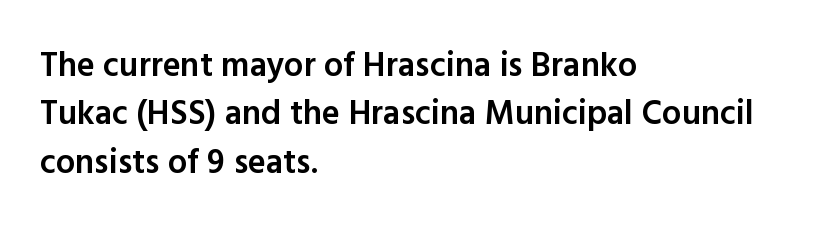
The rendering uses a semibold face; strokes are thickened but not to full bold. Clear beneath every line of the passage. Casual observation: everything's shoved over to the left. Unlike italic type, these characters show no tilt at all. Notice how descenders clear the ascenders below comfortably — that's standard leading. A typesetter would call this proportional, since set widths differ per character.
